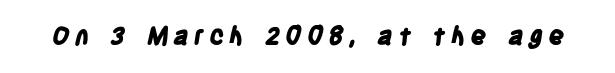
{"bold": "yes", "underline": "no", "letter_spacing": "wide", "letter_spacing_em": 0.2, "glyph_px": 25}
